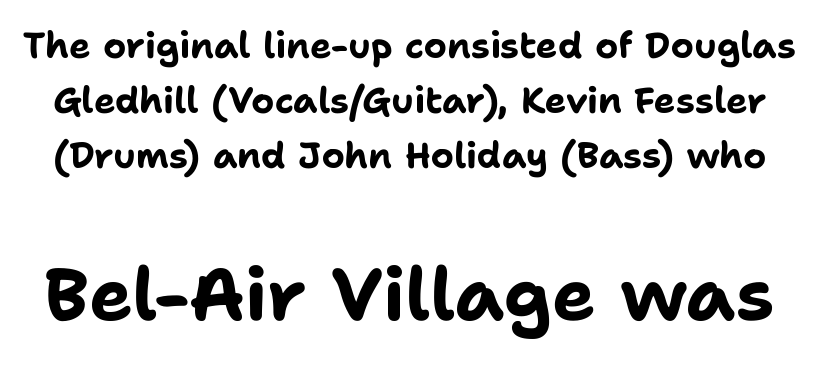
These words are printed bold, with thick strokes throughout. This rendering employs a face without finishing strokes, i.e., a sans-serif. Regarding leading, the lines here are spaced in the standard way. The designer gave the closing block more size than the opening block.
